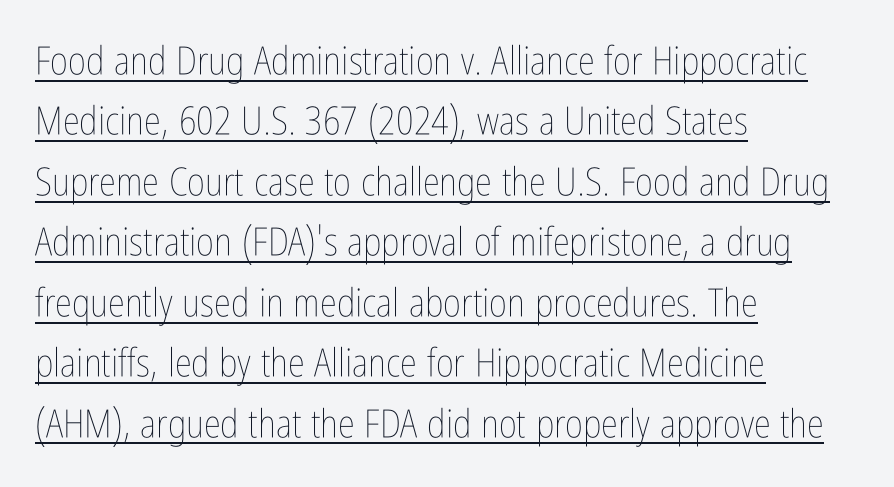
{"italic": "no", "bold": "no", "weight": "thin", "width": "condensed", "stroke_contrast": "low", "x_height": "medium", "monospaced": "no", "underline": "yes", "align": "left", "line_spacing": "normal", "line_spacing_ratio": 1.55, "letter_spacing": "normal", "letter_spacing_em": 0.0, "glyph_px": 39}
